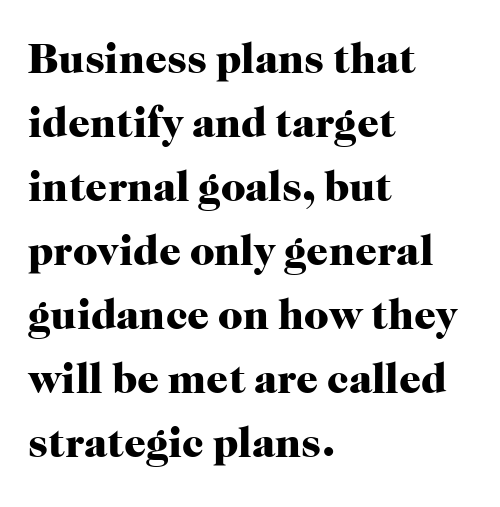
{"serif": "yes", "italic": "no", "bold": "yes", "weight": "heavy", "width": "normal", "stroke_contrast": "high", "x_height": "medium", "monospaced": "no", "underline": "no", "align": "left", "line_spacing": "normal", "line_spacing_ratio": 1.49, "letter_spacing": "normal", "letter_spacing_em": 0.0, "glyph_px": 43}
